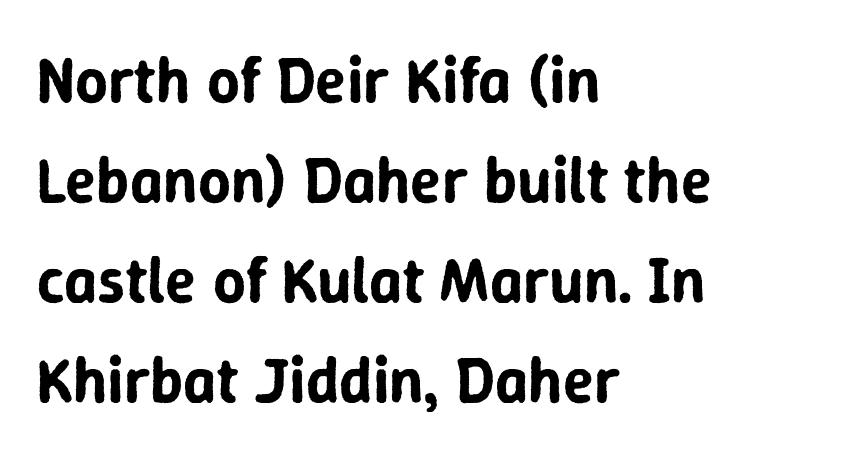
This rendering features lettering with no underline. The designer went with a sans here, leaving each stem footless. Italic? Not at all — the glyphs are vertical. Left-aligned paragraph, ragged on the right. The rendering uses natural spacing where letterforms have individual widths. The designer left line spacing at the default.
